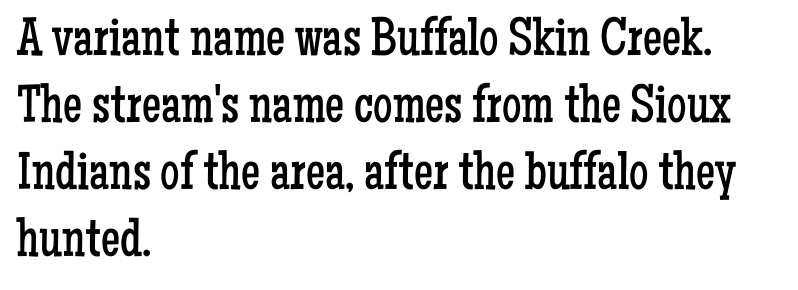
In terms of letterform style, serifs are clearly present. The lettering stays uniformly vertical, giving the passage a roman look. A clean baseline with only descenders dipping below it. Do the characters align in a grid? No, the font is proportional. How are the letters spaced? Ordinarily, with no added tracking. Caption: multi-line text, flush left, ragged right.
